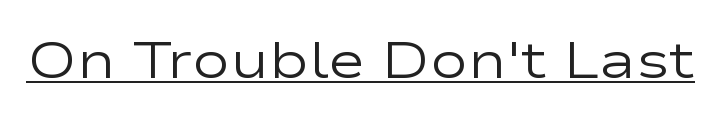
Q: Is the text bold? A: No.
Q: Is the text italic (slanted)? A: No, it is upright.
Q: Is the typeface a serif or a sans-serif typeface? A: Sans-serif.
Q: Is the text underlined? A: Yes.
Q: Is the spacing between letters normal or unusually wide? A: Normal.
Q: Width (condensed, normal, or wide)? A: Wide.
Q: Stroke contrast? A: Low.
Q: x-height? A: Medium.
Q: Monospaced? A: No.
